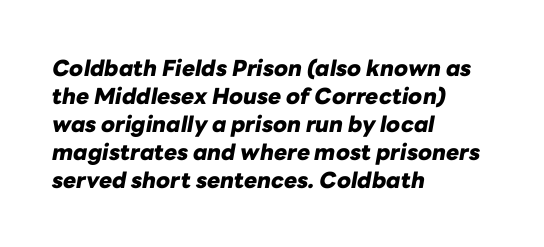
{"italic": "yes", "lean": "right", "slant_degrees": 10, "bold": "yes", "underline": "no", "align": "left", "line_spacing": "normal", "line_spacing_ratio": 1.27, "letter_spacing": "normal", "letter_spacing_em": 0.0, "glyph_px": 22}
